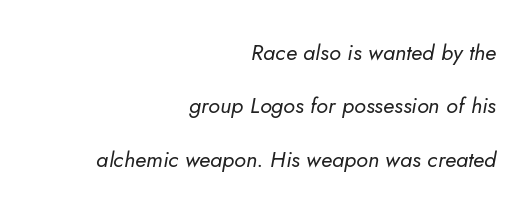
{"italic": "yes", "lean": "right", "slant_degrees": 5, "bold": "no", "underline": "no", "align": "right", "line_spacing": "loose", "line_spacing_ratio": 2.43, "letter_spacing": "normal", "letter_spacing_em": 0.0, "glyph_px": 22}
